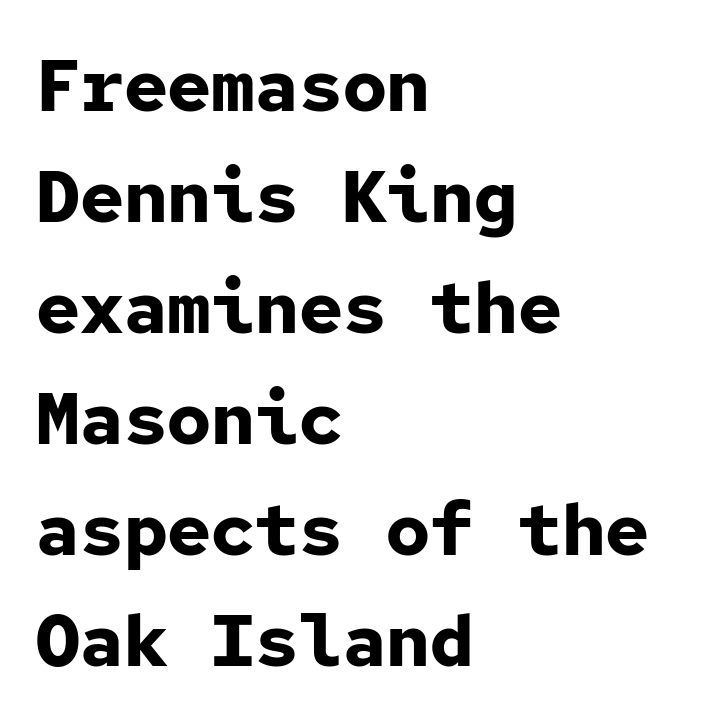
Fixed-width glyphs throughout — classic coding-font behaviour. The line-height multiplier appears to be the usual default. Layout note: lines flush left. Every character sits straight up, as roman type does. Lines of text with bare space underneath. Heavy, bold letterforms.
